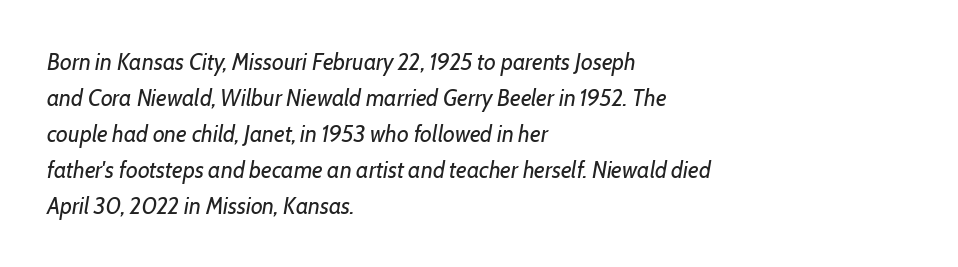
Caption: face not bold, strokes unweighted. In terms of leading, this rendering sits right in the middle. Unmarked baselines from the first word to the last. Words appear dense and cohesive because spacing is normal. The rendering anchors every line to the left-hand side.
